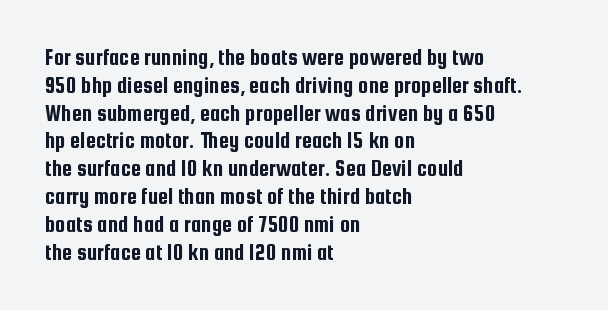
The image shows 23 px text type, upright; set left-aligned, line spacing 1.21x, normal letter spacing, not underlined.
